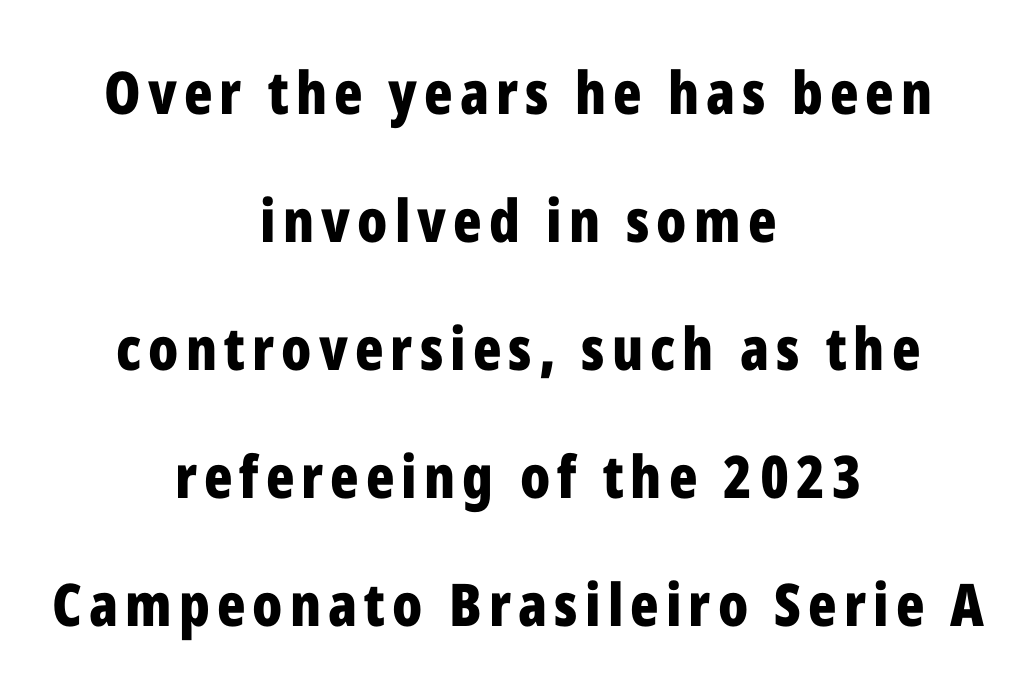
The image shows 59 px bold, condensed sans-serif type, upright; set centered, loose line spacing (2.17x), not underlined; low stroke contrast and a medium x-height.
